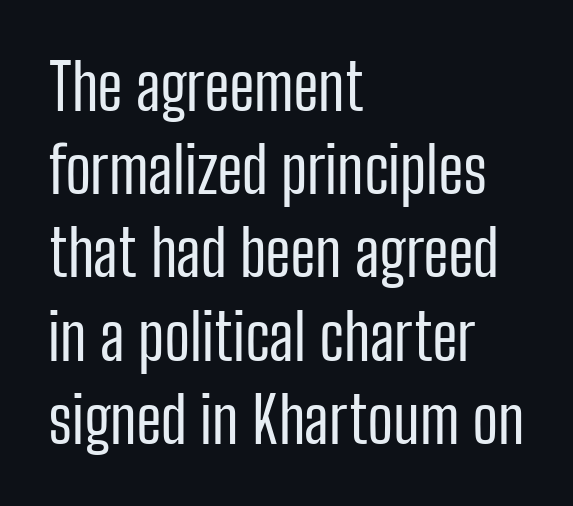
The image shows 64 px regular-weight, condensed sans-serif type, upright; set left-aligned, normal line spacing (1.3x), normal letter spacing, not underlined; low stroke contrast and a medium x-height.
